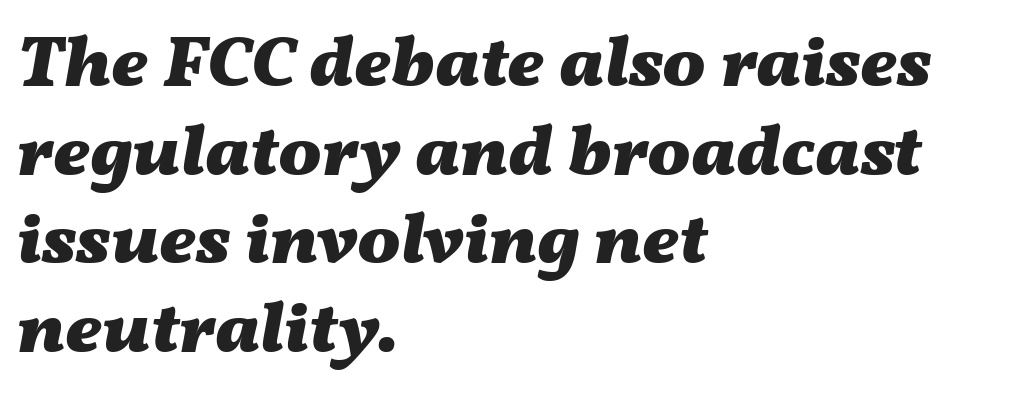
The image shows 72 px heavy, wide type, italic (leaning right); set left-aligned, line spacing 1.23x, normal letter spacing, not underlined; medium stroke contrast and a medium x-height.
